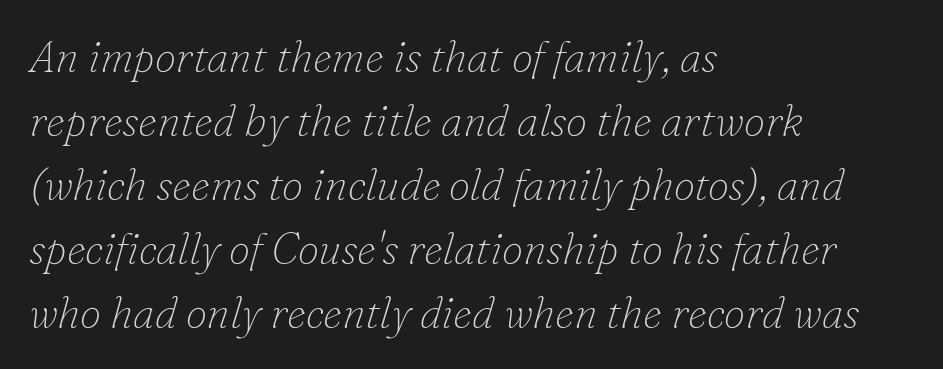
Q: Is the text bold? A: No.
Q: Is the text italic (slanted)? A: Yes, it leans right by about 16 degrees.
Q: Is the typeface a serif or a sans-serif typeface? A: Serif.
Q: Is the text underlined? A: No.
Q: How is the paragraph aligned? A: Left-aligned.
Q: Is the spacing between letters normal or unusually wide? A: Normal.
Q: Is the spacing between lines tight, normal or loose? A: Normal.
Q: Width (condensed, normal, or wide)? A: Normal.
Q: Stroke contrast? A: Low.
Q: x-height? A: Small.
Q: Monospaced? A: No.
